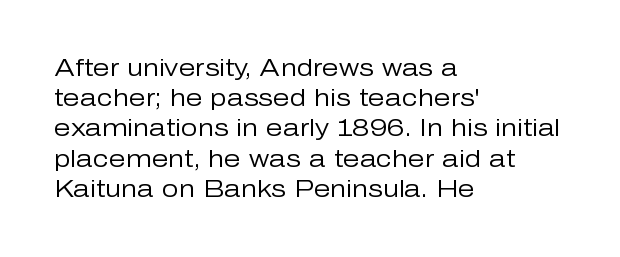
The weight would be labelled regular, book, light, or lighter still. Every stem runs plumb, perpendicular to the baseline. Descender tails drop into unmarked territory. One glance says typical: line gaps are just what's usual.
